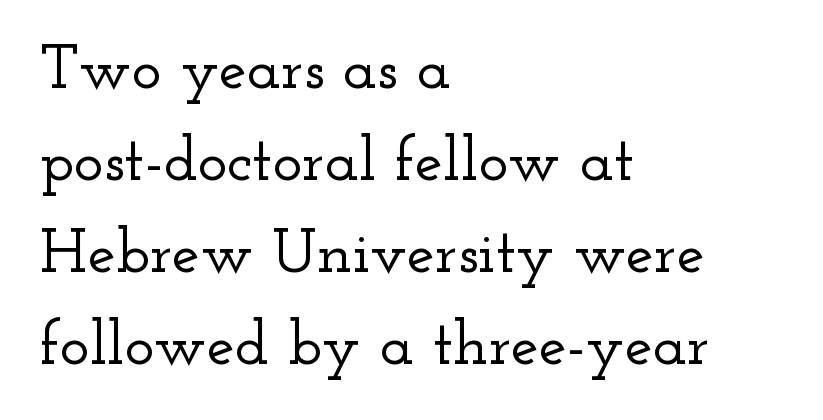
The image shows 63 px wide serif type, upright; set left-aligned, normal line spacing (1.46x), normal letter spacing, not underlined; low stroke contrast and a small x-height.
